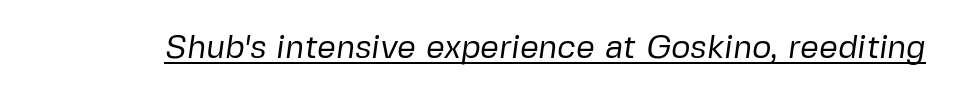
Q: Is the text bold? A: No.
Q: Is the typeface a serif or a sans-serif typeface? A: Sans-serif.
Q: Is the text underlined? A: Yes.
Q: Is the spacing between letters normal or unusually wide? A: Normal.
Q: Width (condensed, normal, or wide)? A: Normal.
Q: Stroke contrast? A: Low.
Q: x-height? A: Medium.
Q: Monospaced? A: No.
